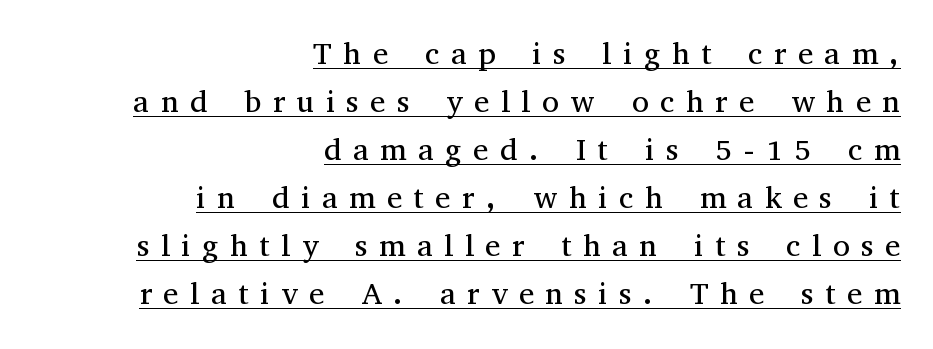
Q: Is the text bold? A: No.
Q: Is the text italic (slanted)? A: No, it is upright.
Q: Is the typeface a serif or a sans-serif typeface? A: Serif.
Q: Is the text underlined? A: Yes.
Q: How is the paragraph aligned? A: Right-aligned.
Q: Is the spacing between letters normal or unusually wide? A: Unusually wide.
Q: Is the spacing between lines tight, normal or loose? A: Normal.
Q: Width (condensed, normal, or wide)? A: Normal.
Q: Stroke contrast? A: Medium.
Q: x-height? A: Medium.
Q: Monospaced? A: No.
